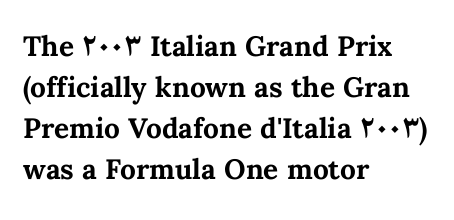
Look at the stroke-to-counter ratio: heavy, a bold. Check under the words: just untouched page. Teacher's note: observe the even left margin — that is flush-left alignment. In terms of posture, this sample is upright. Compared with typical body copy, the letter spacing here is the same.
